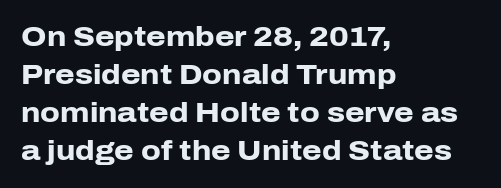
{"serif": "no", "italic": "no", "bold": "yes", "weight": "heavy", "width": "normal", "stroke_contrast": "low", "x_height": "medium", "monospaced": "no", "underline": "no", "align": "left", "line_spacing": "normal", "line_spacing_ratio": 1.36, "letter_spacing": "normal", "letter_spacing_em": 0.0, "glyph_px": 28}
